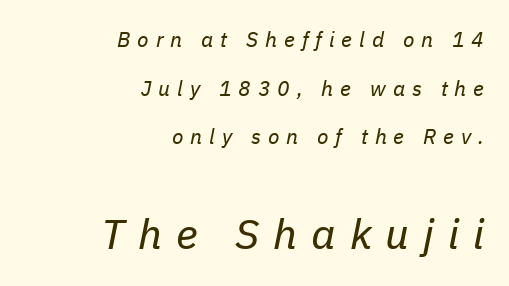
{"italic": "yes", "lean": "right", "slant_degrees": 11, "bold": "no", "weight": "regular", "width": "normal", "stroke_contrast": "low", "x_height": "medium", "monospaced": "no", "underline": "no", "align": "right", "line_spacing": "loose", "line_spacing_ratio": 2.32, "letter_spacing": "wide", "letter_spacing_em": 0.33, "larger_block": "second", "size_ratio": 2.0, "glyph_px": 42}
